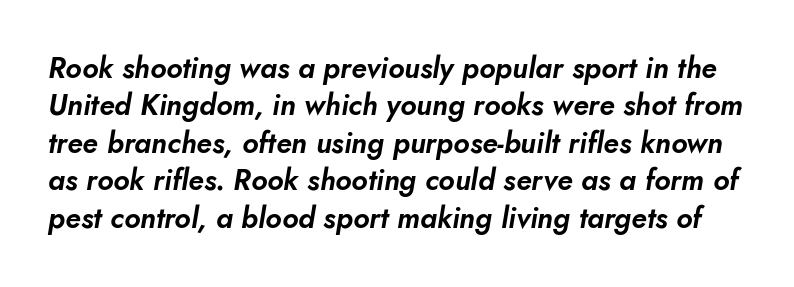
The image shows 29 px text type, italic (leaning right); set normal line spacing (1.29x), normal letter spacing, not underlined; low stroke contrast and a small x-height.
